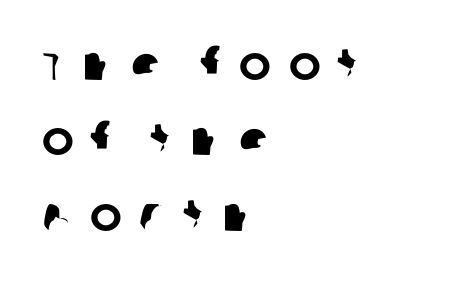
{"serif": "no", "width": "normal", "stroke_contrast": "low", "x_height": "large", "monospaced": "no", "underline": "no", "align": "left", "line_spacing": "normal", "line_spacing_ratio": 1.57, "letter_spacing": "wide", "letter_spacing_em": 0.37, "glyph_px": 48}
